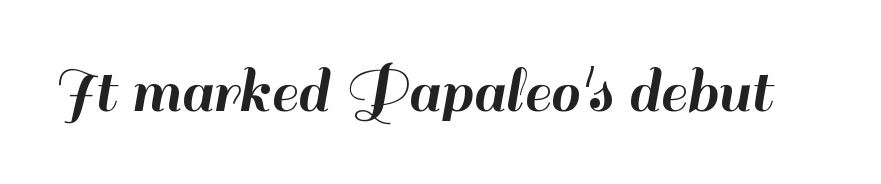
Q: Is the text italic (slanted)? A: Yes.
Q: Is the typeface a serif or a sans-serif typeface? A: Sans-serif.
Q: Is the text underlined? A: No.
Q: Is the spacing between letters normal or unusually wide? A: Normal.
Q: Width (condensed, normal, or wide)? A: Normal.
Q: Stroke contrast? A: High.
Q: x-height? A: Small.
Q: Monospaced? A: No.
